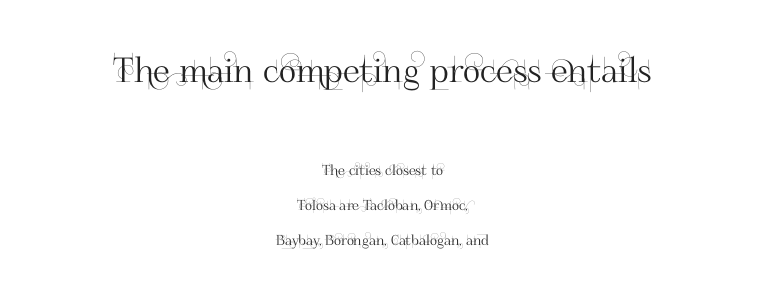
Q: Is the text italic (slanted)? A: No, it is upright.
Q: Is the typeface a serif or a sans-serif typeface? A: Sans-serif.
Q: Is the text underlined? A: No.
Q: How is the paragraph aligned? A: Centered.
Q: Is the spacing between letters normal or unusually wide? A: Normal.
Q: Is the spacing between lines tight, normal or loose? A: Loose.
Q: Which block of text is set in a larger size, the first (top) or the second (bottom)? A: The first (top) one.
Q: Width (condensed, normal, or wide)? A: Normal.
Q: Stroke contrast? A: High.
Q: x-height? A: Small.
Q: Monospaced? A: No.
